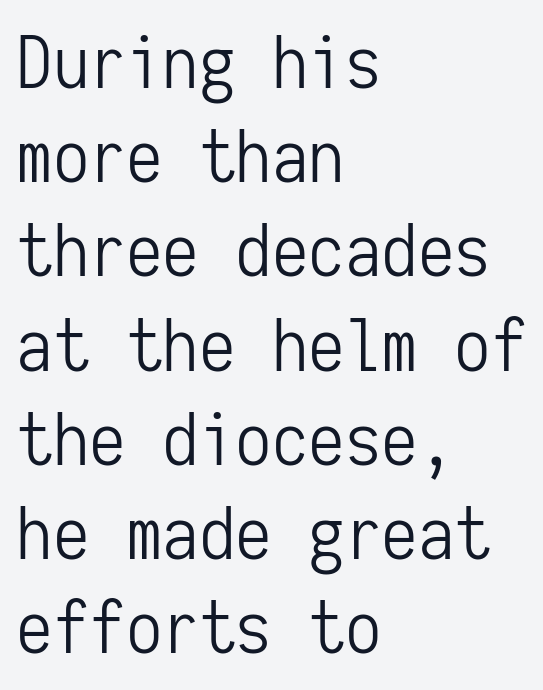
{"serif": "no", "italic": "no", "bold": "no", "weight": "light", "width": "condensed", "stroke_contrast": "low", "x_height": "medium", "monospaced": "yes", "underline": "no", "align": "left", "line_spacing": "normal", "line_spacing_ratio": 1.29, "letter_spacing": "normal", "letter_spacing_em": 0.0, "glyph_px": 73}
